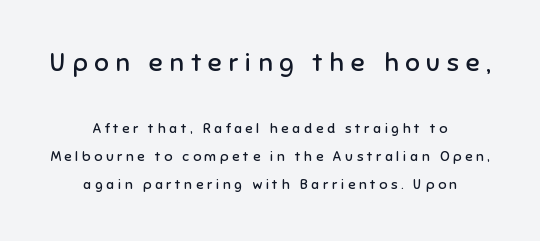
In terms of posture, this sample is upright. This sample is center-justified, so both line endings float freely. Which chunk is bigger? The first one — the top block dwarfs the bottom. Here the glyphs are tracked loosely, breaking word shapes into spaced letters. Has an underline been added? It has not. No heavy texture on the line: the type isn't bold.
